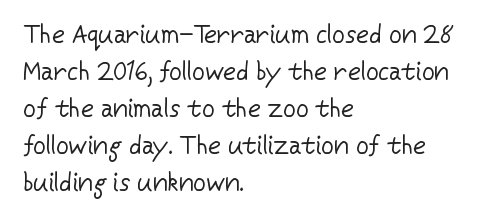
The image shows 25 px text type, upright; set left-aligned, normal line spacing (1.48x), normal letter spacing, not underlined.
